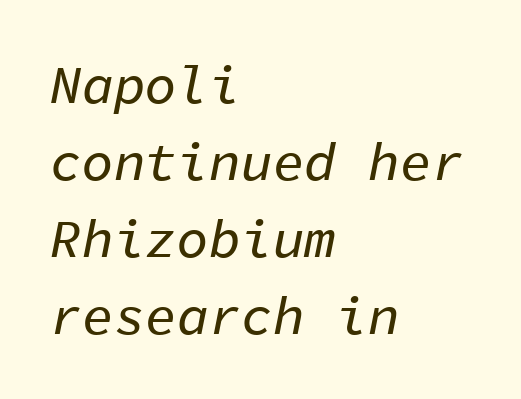
Q: Is the text italic (slanted)? A: Yes, it leans right by about 11 degrees.
Q: Is the text underlined? A: No.
Q: How is the paragraph aligned? A: Left-aligned.
Q: Is the spacing between letters normal or unusually wide? A: Normal.
Q: Is the spacing between lines tight, normal or loose? A: Normal.
Q: Width (condensed, normal, or wide)? A: Normal.
Q: Stroke contrast? A: Low.
Q: x-height? A: Medium.
Q: Monospaced? A: Yes.
